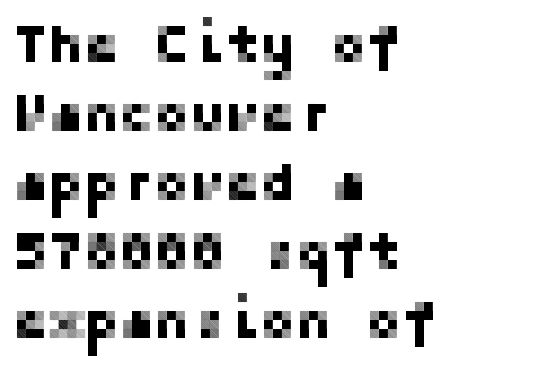
This rendering uses left alignment, leaving the right contour irregular. Unlike a traditional serif, this face leaves its strokes unadorned. Plain, unruled lines of type. The face used here is rendered with its standard letterfit.
